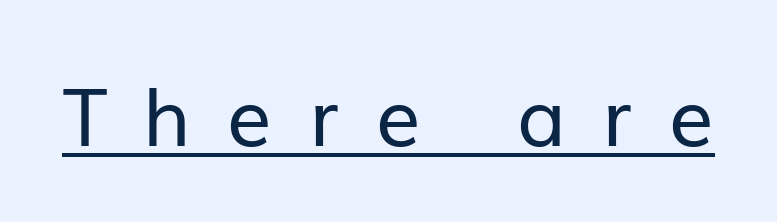
{"serif": "no", "italic": "no", "bold": "no", "weight": "regular", "width": "normal", "stroke_contrast": "low", "x_height": "medium", "monospaced": "no", "underline": "yes", "letter_spacing": "wide", "letter_spacing_em": 0.46, "glyph_px": 79}
